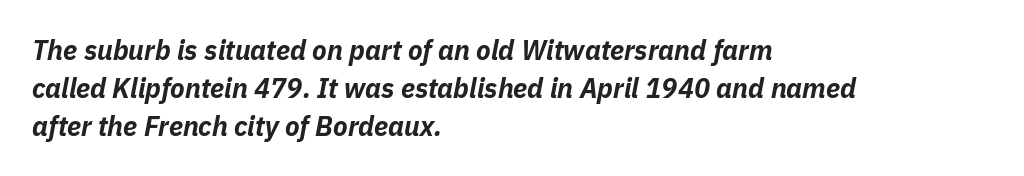
{"italic": "yes", "lean": "right", "slant_degrees": 11, "bold": "yes", "underline": "no", "align": "left", "line_spacing": "normal", "line_spacing_ratio": 1.4, "letter_spacing": "normal", "letter_spacing_em": 0.0, "glyph_px": 27}
